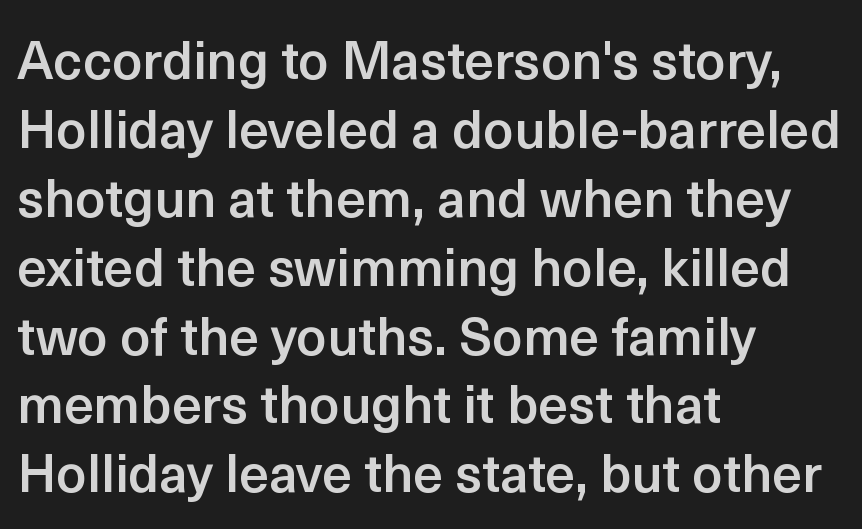
{"serif": "no", "italic": "no", "bold": "semi", "weight": "semibold", "width": "normal", "x_height": "medium", "monospaced": "no", "underline": "no", "align": "left", "line_spacing": "normal", "line_spacing_ratio": 1.3, "letter_spacing": "normal", "letter_spacing_em": 0.0, "glyph_px": 53}
